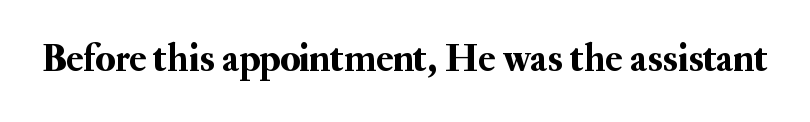
In terms of letterform style, serifs are clearly present. The letters stand upright; this is a roman face. The letters advance in unequal steps, a hallmark of proportional type. A bare baseline throughout the passage. The face used here is rendered with its standard letterfit.
